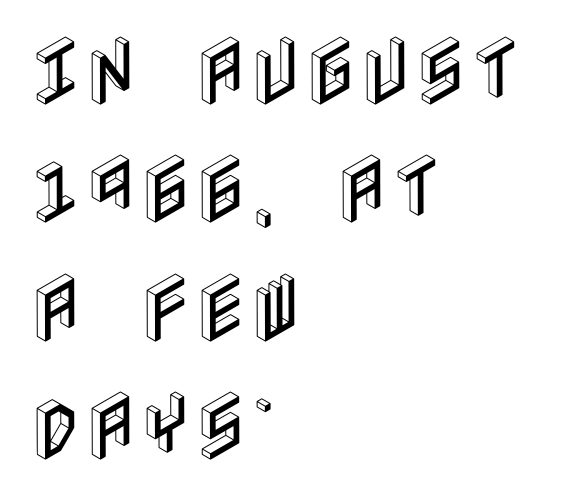
Q: Is the text italic (slanted)? A: No, it is upright.
Q: Is the text underlined? A: No.
Q: How is the paragraph aligned? A: Left-aligned.
Q: Is the spacing between letters normal or unusually wide? A: Normal.
Q: Is the spacing between lines tight, normal or loose? A: Normal.
Q: Width (condensed, normal, or wide)? A: Condensed.
Q: x-height? A: Large.
